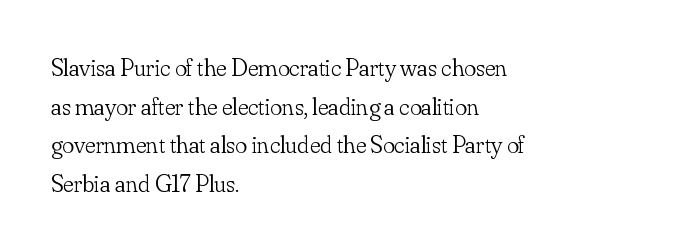
{"italic": "no", "bold": "no", "underline": "no", "align": "left", "line_spacing": "normal", "line_spacing_ratio": 1.55, "letter_spacing": "normal", "letter_spacing_em": 0.0, "glyph_px": 25}
